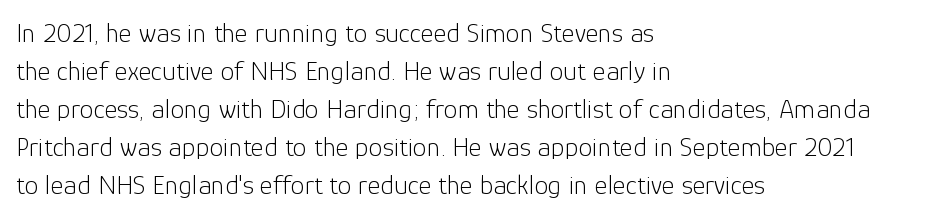
Q: Is the text bold? A: No.
Q: Is the text italic (slanted)? A: No, it is upright.
Q: Is the typeface a serif or a sans-serif typeface? A: Sans-serif.
Q: Is the text underlined? A: No.
Q: How is the paragraph aligned? A: Left-aligned.
Q: Is the spacing between letters normal or unusually wide? A: Normal.
Q: Is the spacing between lines tight, normal or loose? A: Normal.
Q: Width (condensed, normal, or wide)? A: Normal.
Q: Stroke contrast? A: Low.
Q: x-height? A: Medium.
Q: Monospaced? A: No.
